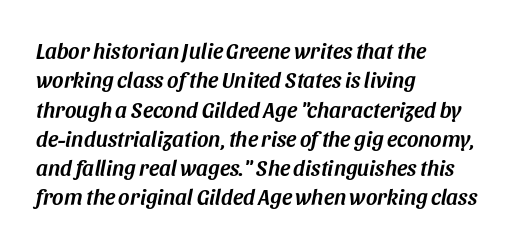
Horizontally, the lines are justified to the leading edge only. Beneath every word, the page is bare. Characters follow at the spacing the type designer built in. Leading matches the norm, producing a regular column. The typography opts for an oblique posture over an upright one.
